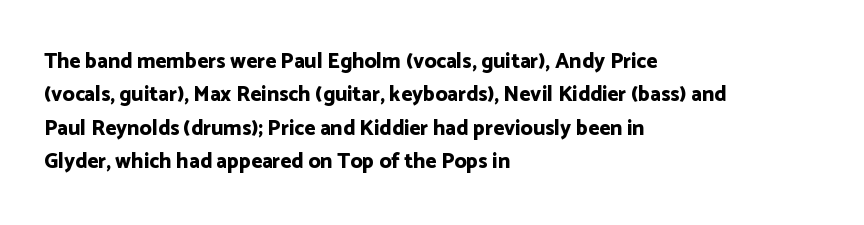
The image shows 21 px bold type, upright; set left-aligned, normal line spacing (1.59x), normal letter spacing, not underlined.
